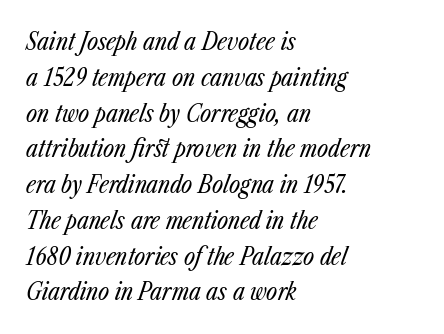
The image shows 24 px text type, italic (leaning right); set left-aligned, normal line spacing (1.49x), normal letter spacing, not underlined.
